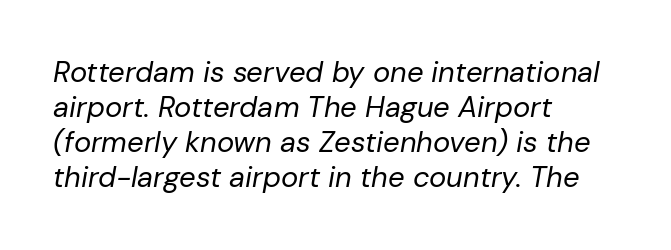
The image shows 29 px regular-weight type, italic (leaning right); set left-aligned, line spacing 1.21x, normal letter spacing, not underlined; low stroke contrast and a medium x-height.
